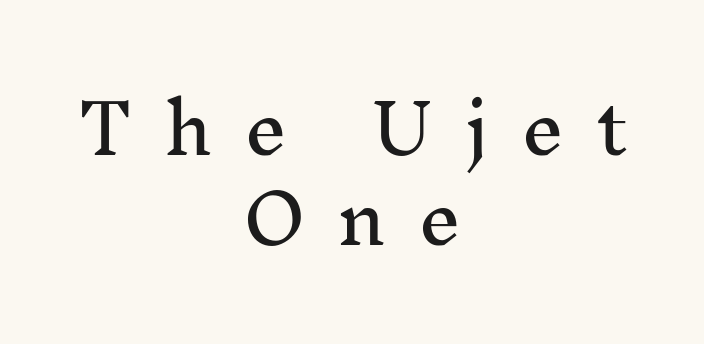
{"serif": "yes", "italic": "no", "width": "normal", "stroke_contrast": "medium", "x_height": "medium", "monospaced": "no", "underline": "no", "align": "center", "line_spacing": "normal", "line_spacing_ratio": 1.32, "letter_spacing": "wide", "letter_spacing_em": 0.47, "glyph_px": 68}
